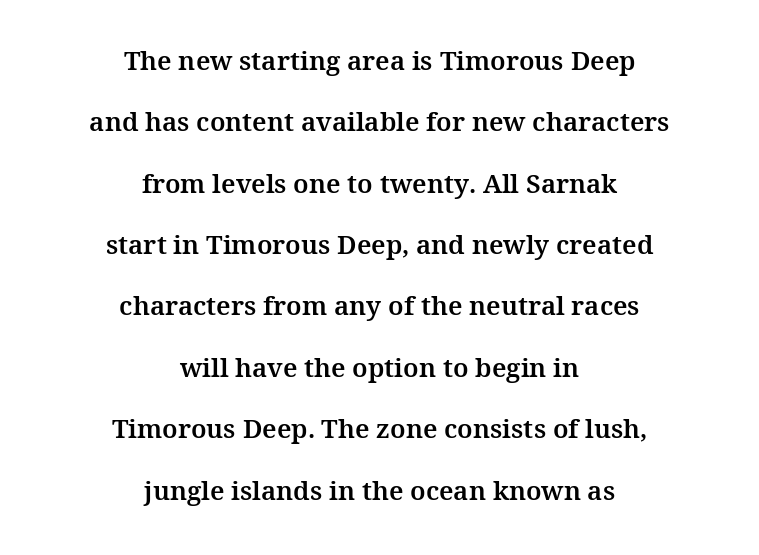
Q: Is the text italic (slanted)? A: No, it is upright.
Q: Is the text underlined? A: No.
Q: How is the paragraph aligned? A: Centered.
Q: Is the spacing between letters normal or unusually wide? A: Normal.
Q: Is the spacing between lines tight, normal or loose? A: Loose.
